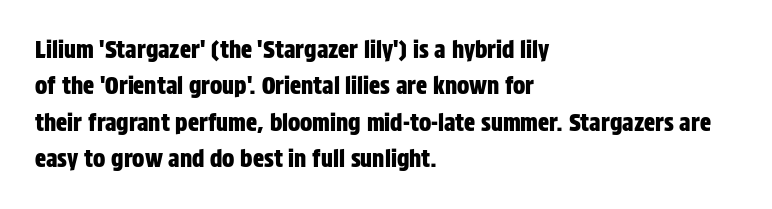
{"italic": "no", "underline": "no", "align": "left", "line_spacing": "normal", "line_spacing_ratio": 1.58, "letter_spacing": "normal", "letter_spacing_em": 0.0, "glyph_px": 23}
